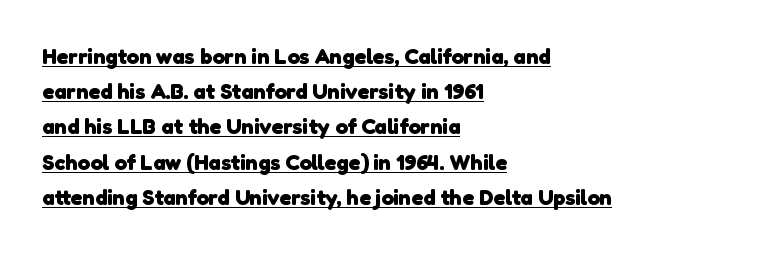
{"bold": "yes", "underline": "yes", "align": "left", "line_spacing": "normal", "line_spacing_ratio": 1.6, "letter_spacing": "normal", "letter_spacing_em": 0.0, "glyph_px": 22}
